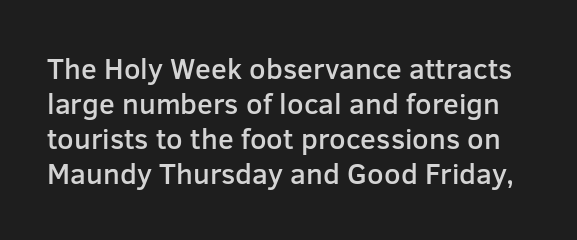
The image shows 29 px semibold sans-serif type, upright; set line spacing 1.21x, normal letter spacing, not underlined; low stroke contrast and a medium x-height.
